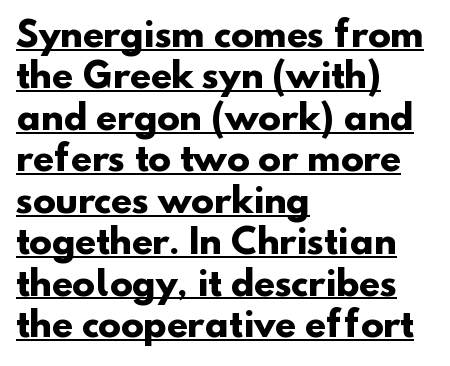
Does a line run under the words? Yes, clearly. Spacing verdict: proportional, widths tailored to each character. Teacher's note: observe the even left margin — that is flush-left alignment. Each glyph is drawn with heavy, bold strokes. Default kerning and tracking; the words read as compact shapes.
